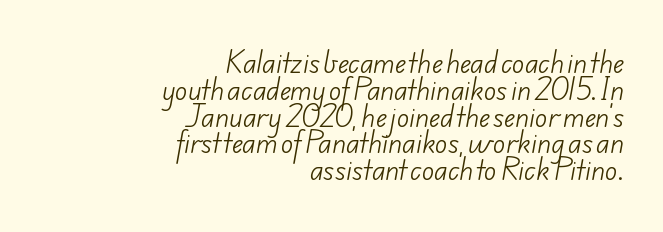
The image shows 26 px text type; set right-aligned, tight line spacing (1.03x), normal letter spacing, not underlined.
